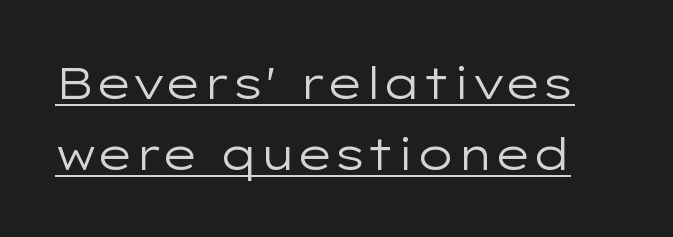
Q: Is the text bold? A: No.
Q: Is the text italic (slanted)? A: No, it is upright.
Q: Is the typeface a serif or a sans-serif typeface? A: Sans-serif.
Q: Is the text underlined? A: Yes.
Q: Is the spacing between letters normal or unusually wide? A: Normal.
Q: Is the spacing between lines tight, normal or loose? A: Normal.
Q: Width (condensed, normal, or wide)? A: Wide.
Q: Stroke contrast? A: Low.
Q: x-height? A: Medium.
Q: Monospaced? A: No.
